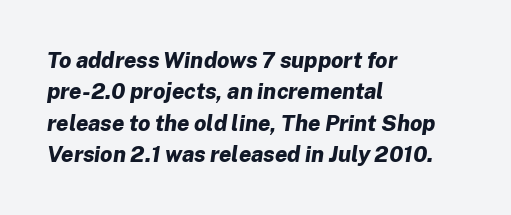
Here the glyphs are tracked normally, forming tight word shapes. Any mark beneath the type? The region is blank. Is there much room between lines? A standard amount, neither cramped nor airy. These lines are set flush left with a ragged right edge. Would a proofreader flag this as italicized? Yes. I'd describe the lettering as bold — thick and assertive.
